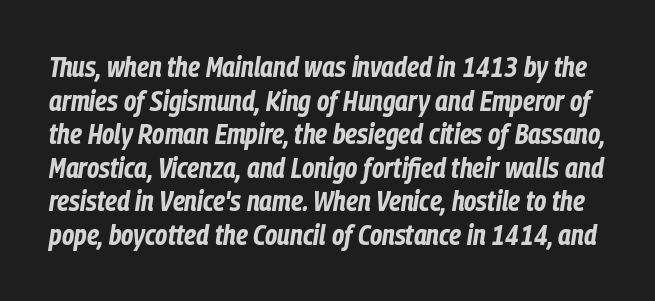
{"italic": "yes", "lean": "right", "slant_degrees": 9, "bold": "yes", "weight": "bold", "width": "condensed", "stroke_contrast": "low", "x_height": "medium", "monospaced": "no", "underline": "no", "line_spacing_ratio": 1.2, "letter_spacing": "normal", "letter_spacing_em": 0.0, "glyph_px": 28}
